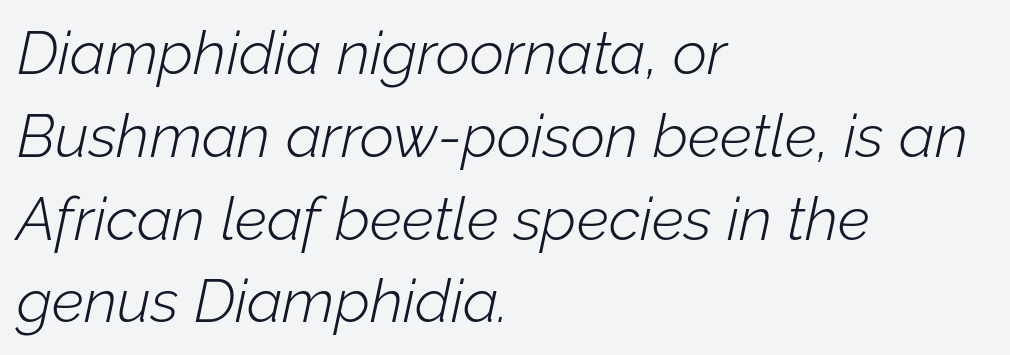
What's the leading like? Ordinary, nothing unusual. Yep, that's italic — everything's leaning. There is no visible air inserted between adjacent glyphs. Each letter keeps its own natural width here, so spacing adapts to shape. The setting favours the left margin, as ordinary paragraphs usually do. Letters have the restrained weight of plain body copy at most.
